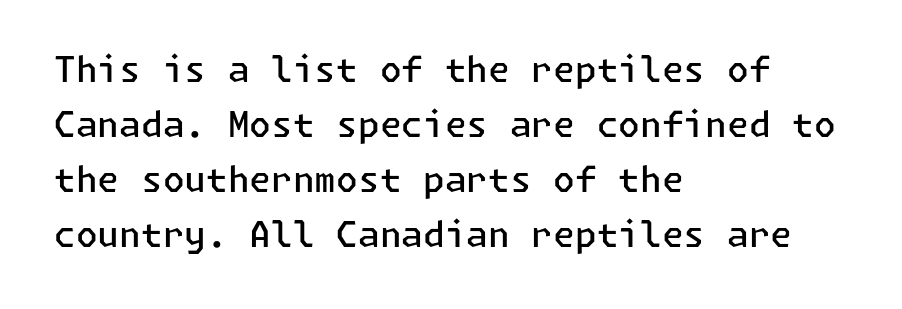
The image shows 35 px semibold sans-serif type, upright; set left-aligned, normal line spacing (1.57x), normal letter spacing, not underlined; low stroke contrast and a medium x-height.
